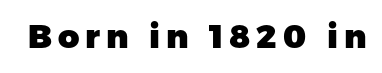
{"serif": "no", "italic": "no", "bold": "yes", "weight": "heavy", "width": "normal", "stroke_contrast": "low", "x_height": "medium", "monospaced": "no", "underline": "no", "glyph_px": 33}
